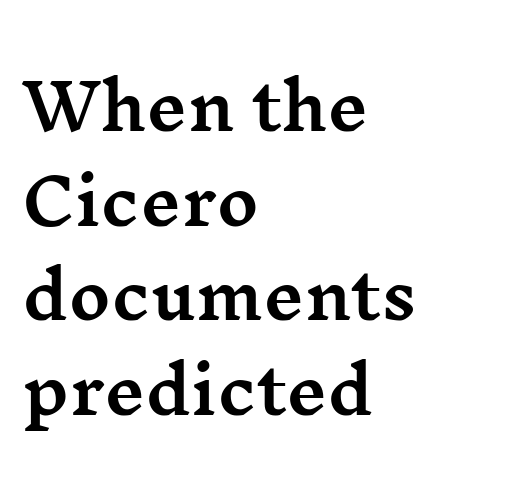
Q: Is the text italic (slanted)? A: No, it is upright.
Q: Is the typeface a serif or a sans-serif typeface? A: Serif.
Q: Is the text underlined? A: No.
Q: How is the paragraph aligned? A: Left-aligned.
Q: Is the spacing between letters normal or unusually wide? A: Normal.
Q: Is the spacing between lines tight, normal or loose? A: Normal.
Q: Width (condensed, normal, or wide)? A: Wide.
Q: Stroke contrast? A: Medium.
Q: x-height? A: Medium.
Q: Monospaced? A: No.
